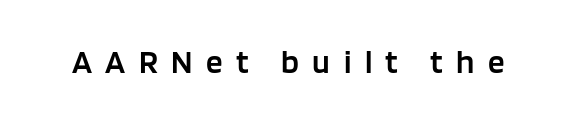
{"serif": "no", "italic": "no", "bold": "semi", "weight": "semibold", "width": "normal", "stroke_contrast": "low", "x_height": "large", "monospaced": "no", "underline": "no", "letter_spacing": "wide", "letter_spacing_em": 0.41, "glyph_px": 33}
